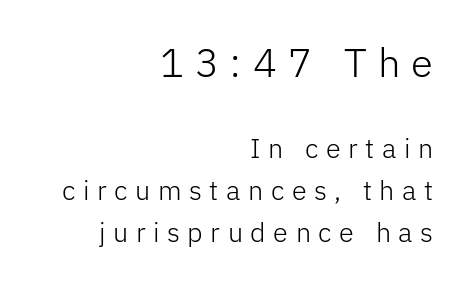
The image shows 40 px light sans-serif type, upright; set right-aligned, normal line spacing (1.55x), unusually wide letter spacing (+0.28 em), not underlined; the first (top) block is 1.48x larger; low stroke contrast and a medium x-height.
